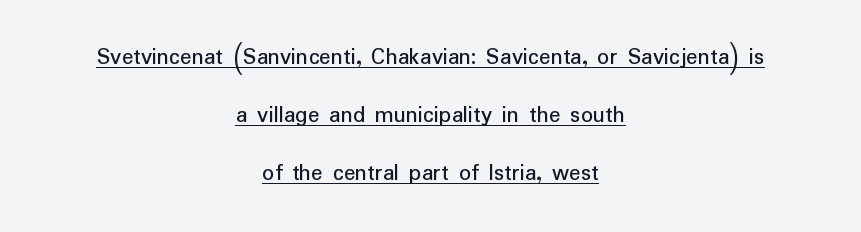
Q: Is the text italic (slanted)? A: No, it is upright.
Q: Is the text underlined? A: Yes.
Q: How is the paragraph aligned? A: Centered.
Q: Is the spacing between letters normal or unusually wide? A: Normal.
Q: Is the spacing between lines tight, normal or loose? A: Loose.
